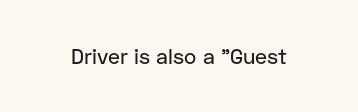
Q: Is the text italic (slanted)? A: No, it is upright.
Q: Is the text underlined? A: No.
Q: Is the spacing between letters normal or unusually wide? A: Normal.
